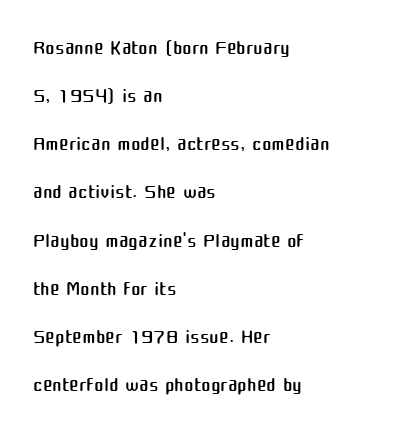
No feet cap the strokes, marking this as sans-serif type. A normal amount of white space separates one row of letters from the next. The gap between lines stays unmarked. Upright lettering throughout. Here the designer chose a conventional face with non-uniform glyph widths. Where is the straight margin? On the left.
